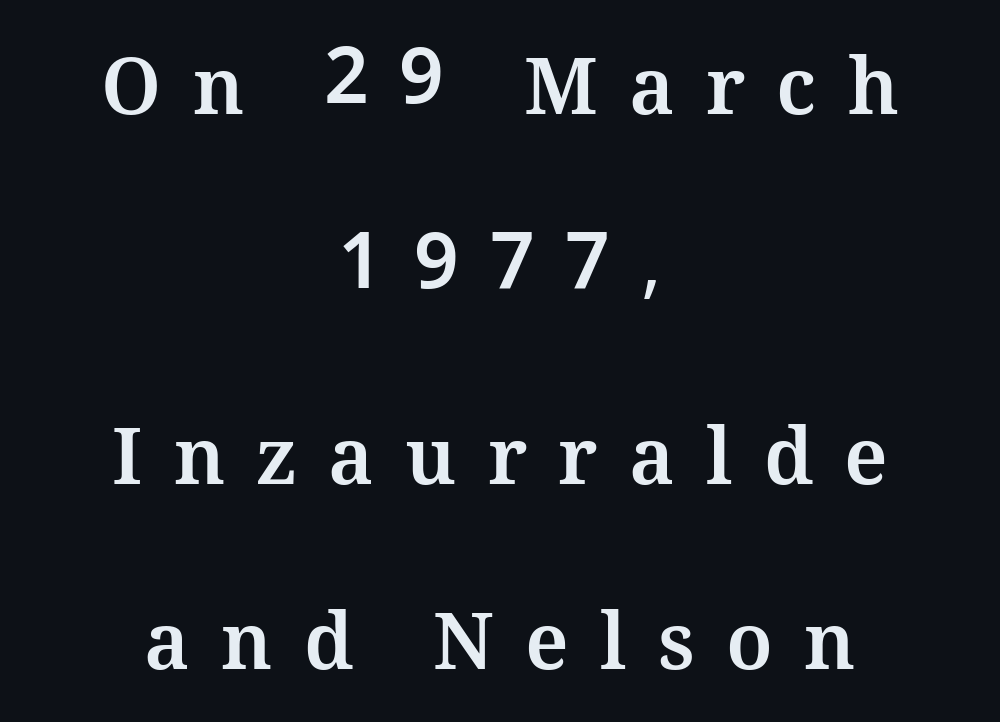
Q: Is the text bold? A: Yes.
Q: Is the text italic (slanted)? A: No, it is upright.
Q: Is the text underlined? A: No.
Q: How is the paragraph aligned? A: Centered.
Q: Is the spacing between letters normal or unusually wide? A: Unusually wide.
Q: Is the spacing between lines tight, normal or loose? A: Loose.
Q: Width (condensed, normal, or wide)? A: Normal.
Q: Stroke contrast? A: Medium.
Q: x-height? A: Medium.
Q: Monospaced? A: No.
